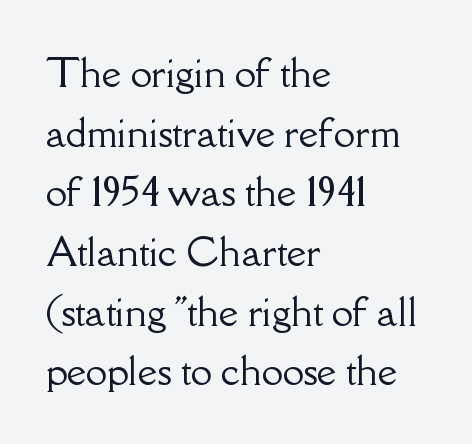
Font category for this specimen: serif. Do the characters align in a grid? No, the font is proportional. The letters sit at their default tracking, neither squeezed nor spread. This is the regular roman posture of the typeface. This block has exactly the height ordinary leading produces.
